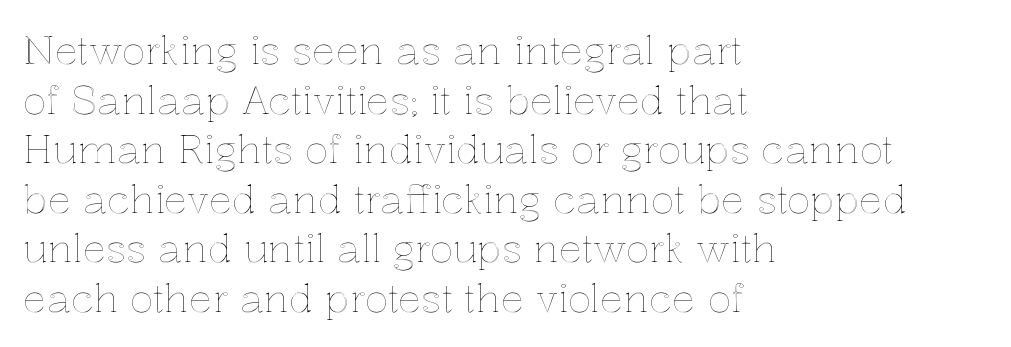
The rendering uses a moderate line-height, typical for paragraphs. Tracking here is standard; glyphs follow each other at the usual distance. The font's upright variant was chosen for this text. Looks like regular typesetting: each glyph gets only the width it needs.
